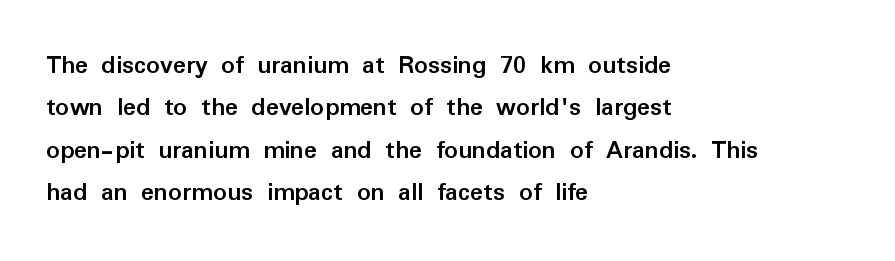
The image shows 27 px bold type, upright; set left-aligned, normal line spacing (1.57x), normal letter spacing, not underlined.
